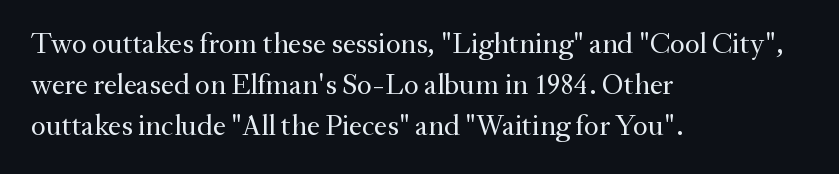
Check where the strokes stop: tiny serifs finish them off. Spacing verdict: proportional, widths tailored to each character. The setting favours the left margin, as ordinary paragraphs usually do. Weight class: somewhere from thin through regular. A typesetter would mark this as roman, not italic. The zone under the glyphs is completely vacant.
